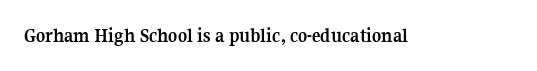
Q: Is the text bold? A: Yes.
Q: Is the text italic (slanted)? A: No, it is upright.
Q: Is the text underlined? A: No.
Q: Is the spacing between letters normal or unusually wide? A: Normal.
